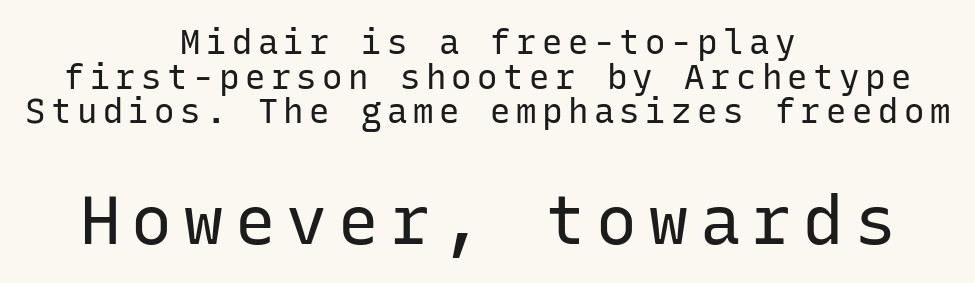
{"serif": "no", "italic": "no", "bold": "no", "weight": "regular", "width": "normal", "stroke_contrast": "low", "x_height": "medium", "monospaced": "yes", "underline": "no", "align": "center", "line_spacing": "tight", "line_spacing_ratio": 1.02, "larger_block": "second", "size_ratio": 2.0, "glyph_px": 68}
